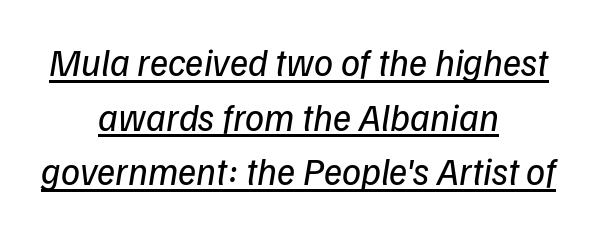
Glance below the letters and you will spot a drawn line. Here the designer chose a conventional face with non-uniform glyph widths. Characters follow at the spacing the type designer built in. Layout note: lines centered.
